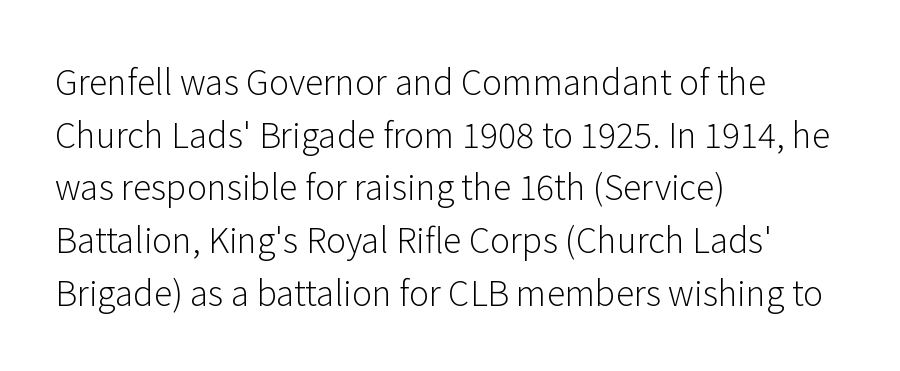
Q: Is the text bold? A: No.
Q: Is the text italic (slanted)? A: No, it is upright.
Q: Is the typeface a serif or a sans-serif typeface? A: Sans-serif.
Q: Is the text underlined? A: No.
Q: How is the paragraph aligned? A: Left-aligned.
Q: Is the spacing between letters normal or unusually wide? A: Normal.
Q: Is the spacing between lines tight, normal or loose? A: Normal.
Q: Width (condensed, normal, or wide)? A: Normal.
Q: Stroke contrast? A: Low.
Q: x-height? A: Medium.
Q: Monospaced? A: No.
